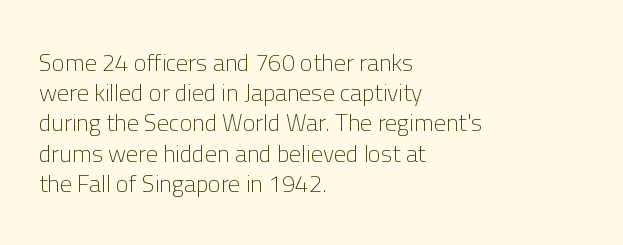
Q: Is the text bold? A: No.
Q: Is the text italic (slanted)? A: No, it is upright.
Q: Is the text underlined? A: No.
Q: How is the paragraph aligned? A: Left-aligned.
Q: Is the spacing between letters normal or unusually wide? A: Normal.
Q: Is the spacing between lines tight, normal or loose? A: Normal.
